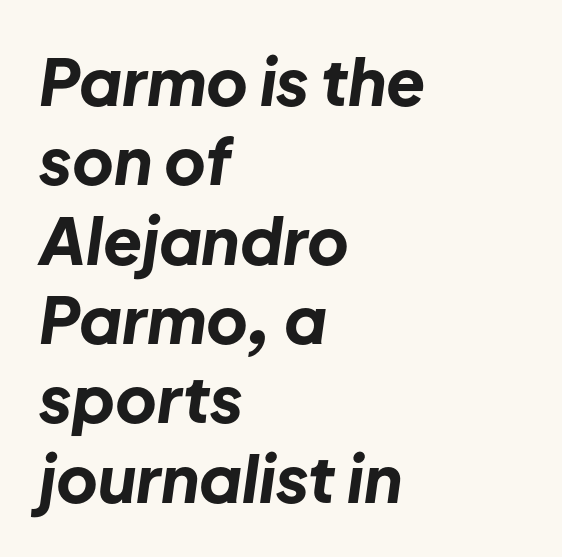
The image shows 64 px bold type, italic (leaning right); set left-aligned, line spacing 1.24x, normal letter spacing, not underlined; low stroke contrast and a medium x-height.
